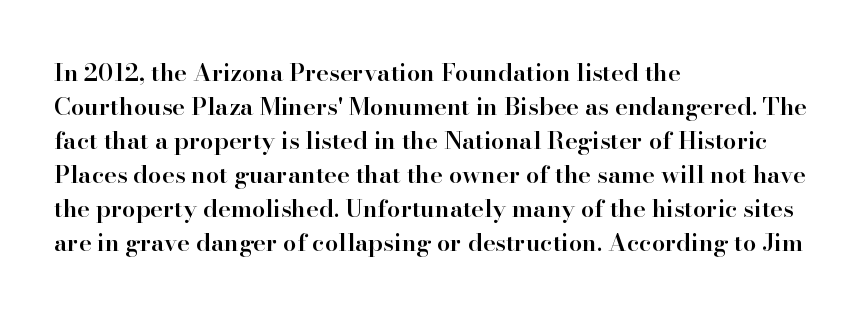
Q: Is the text bold? A: Semi-bold.
Q: Is the text italic (slanted)? A: No, it is upright.
Q: Is the text underlined? A: No.
Q: How is the paragraph aligned? A: Left-aligned.
Q: Is the spacing between letters normal or unusually wide? A: Normal.
Q: Is the spacing between lines tight, normal or loose? A: Normal.
